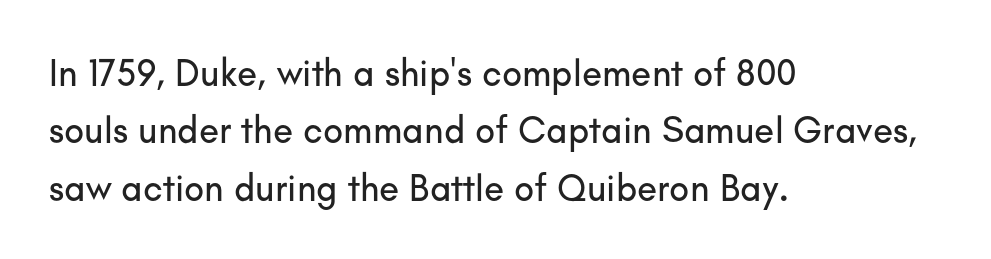
Tracking here is standard; glyphs follow each other at the usual distance. Each letter's strokes conclude bluntly, with no projecting serifs. Leading: standard. A classic flush-left, rag-right setting is used for this passage. The letters stand straight up with perfectly vertical stems.
